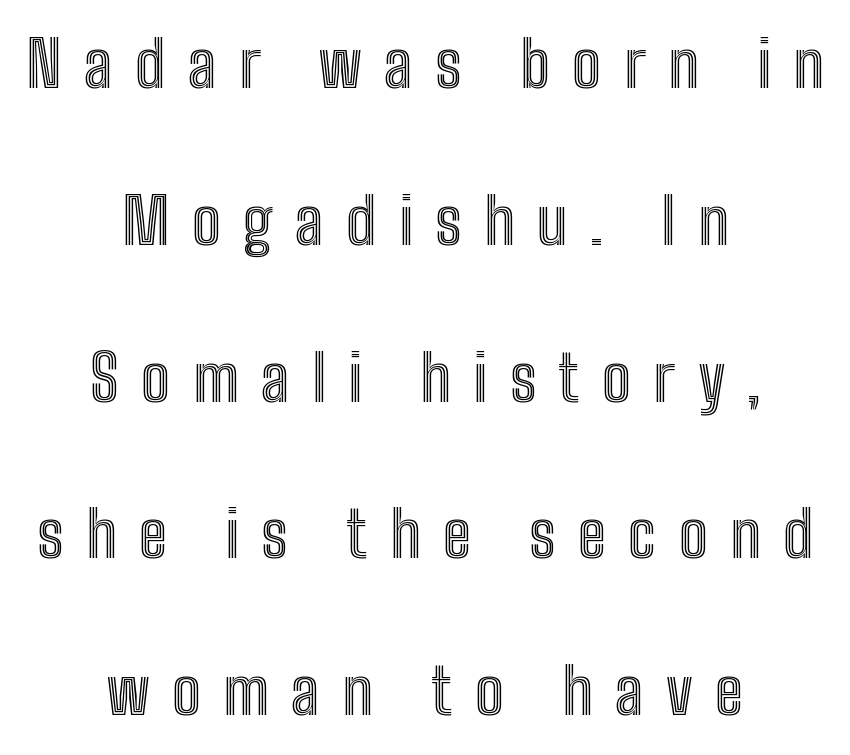
{"italic": "no", "width": "condensed", "x_height": "medium", "monospaced": "no", "underline": "no", "align": "center", "line_spacing": "loose", "line_spacing_ratio": 2.45, "letter_spacing": "wide", "letter_spacing_em": 0.35, "glyph_px": 64}
